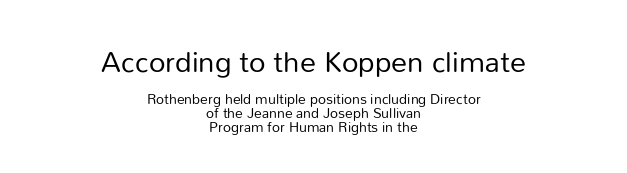
Unmarked baselines from the first word to the last. In terms of posture, this sample is upright. Each stroke keeps to a modest, everyday thickness or less. Whoever set this chose condensed vertical rhythm over breathing room.
